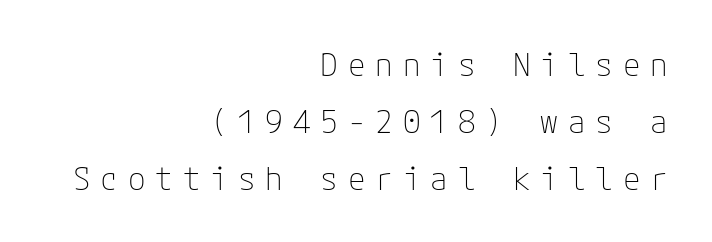
Q: Is the text bold? A: No.
Q: Is the text italic (slanted)? A: No, it is upright.
Q: Is the typeface a serif or a sans-serif typeface? A: Sans-serif.
Q: Is the text underlined? A: No.
Q: How is the paragraph aligned? A: Right-aligned.
Q: Is the spacing between letters normal or unusually wide? A: Unusually wide.
Q: Width (condensed, normal, or wide)? A: Normal.
Q: Stroke contrast? A: Low.
Q: x-height? A: Medium.
